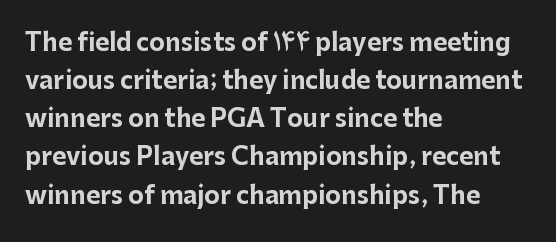
{"italic": "no", "bold": "yes", "underline": "no", "align": "left", "line_spacing": "normal", "line_spacing_ratio": 1.59, "letter_spacing": "normal", "letter_spacing_em": 0.0, "glyph_px": 24}
